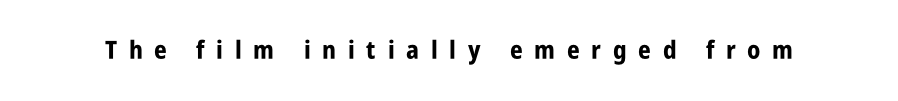
Notice how thick the strokes are: this is what a full bold looks like. The specimen reads as upright at a glance. The letterforms stand isolated, each surrounded by extra space. A clean baseline with only descenders dipping below it.
